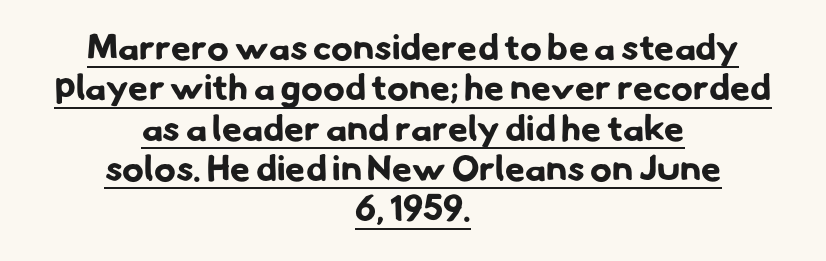
The image shows 36 px bold sans-serif type; set centered, tight line spacing (1.12x), normal letter spacing, underlined; low stroke contrast and a small x-height.
